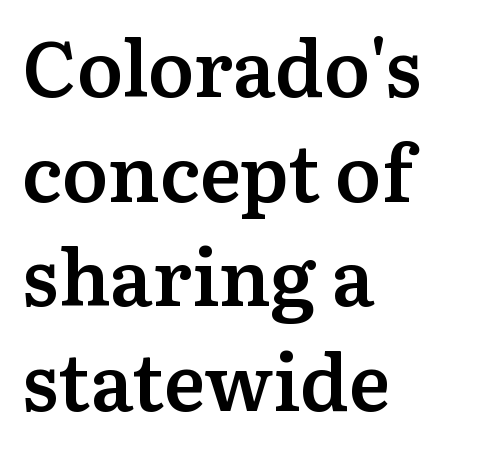
{"serif": "yes", "italic": "no", "bold": "semi", "weight": "semibold", "width": "normal", "stroke_contrast": "medium", "x_height": "medium", "monospaced": "no", "underline": "no", "align": "left", "line_spacing": "normal", "line_spacing_ratio": 1.34, "letter_spacing": "normal", "letter_spacing_em": 0.0, "glyph_px": 78}
